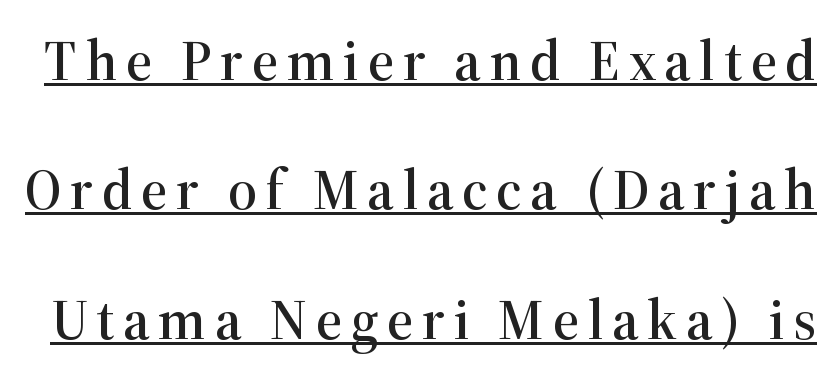
Q: Is the text italic (slanted)? A: No, it is upright.
Q: Is the typeface a serif or a sans-serif typeface? A: Serif.
Q: Is the text underlined? A: Yes.
Q: Is the spacing between lines tight, normal or loose? A: Loose.
Q: Width (condensed, normal, or wide)? A: Normal.
Q: Stroke contrast? A: High.
Q: x-height? A: Medium.
Q: Monospaced? A: No.
